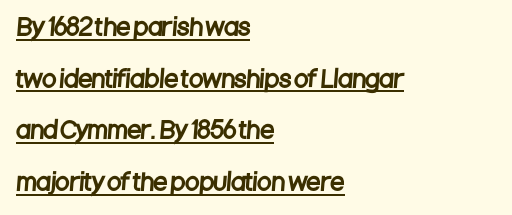
Q: Is the text underlined? A: Yes.
Q: How is the paragraph aligned? A: Left-aligned.
Q: Is the spacing between letters normal or unusually wide? A: Normal.
Q: Is the spacing between lines tight, normal or loose? A: Loose.
